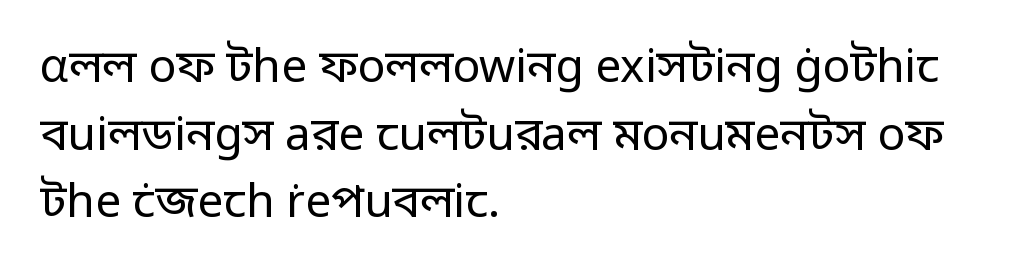
Unmarked baselines from the first word to the last. These lines are rendered in a variable-pitch font. If you drew a ruler down the left edge, every line would touch it. Stem width sits at or under what a default text font uses.
